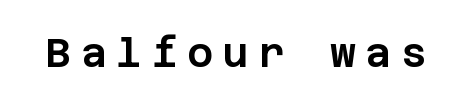
To sum up the face: it is a sans, with no serifs. Ascenders rise straight up at ninety degrees. Anything drawn beneath the words? Only blank space. Glyph-to-glyph distance is far greater than everyday printed text.
